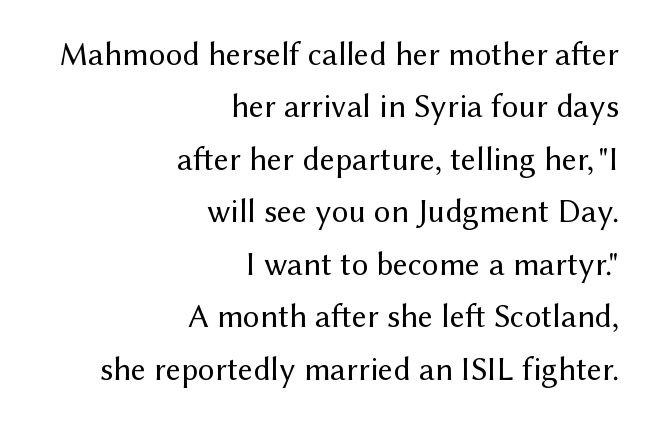
{"serif": "no", "italic": "no", "bold": "no", "weight": "regular", "width": "normal", "stroke_contrast": "medium", "x_height": "medium", "monospaced": "no", "underline": "no", "align": "right", "line_spacing": "normal", "line_spacing_ratio": 1.59, "letter_spacing": "normal", "letter_spacing_em": 0.0, "glyph_px": 33}
